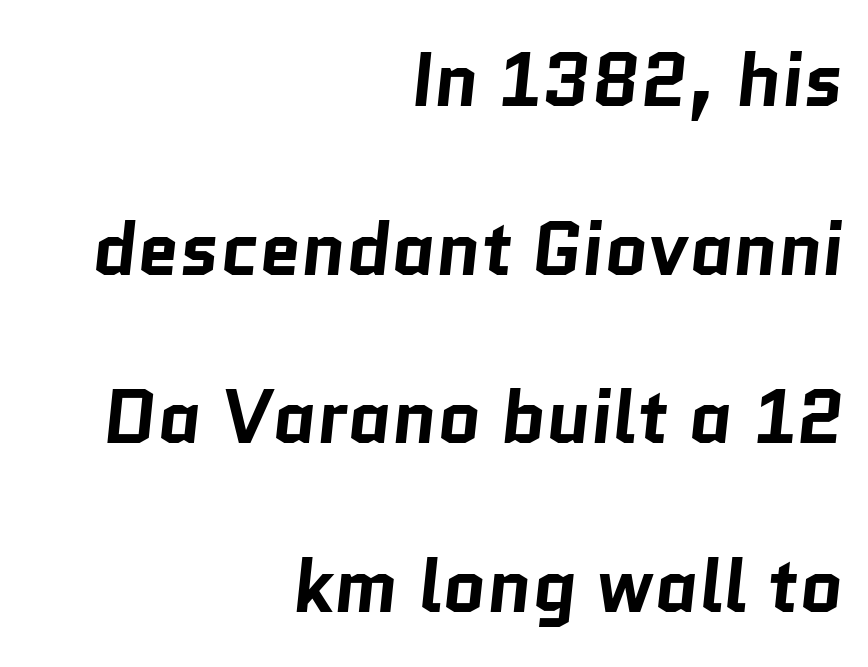
The paragraph shown leans on its right margin. Thick stems and heavy bowls — unmistakably bold. Font category for this specimen: sans-serif. The string is rendered with underlining switched off. Caption: standard tracking, unaltered. The rendering uses a large line-height, opening up the rows.
